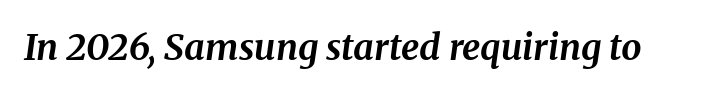
Q: Is the text bold? A: Yes.
Q: Is the text italic (slanted)? A: Yes, it leans right by about 8 degrees.
Q: Is the typeface a serif or a sans-serif typeface? A: Serif.
Q: Is the text underlined? A: No.
Q: Is the spacing between letters normal or unusually wide? A: Normal.
Q: Width (condensed, normal, or wide)? A: Normal.
Q: Stroke contrast? A: Medium.
Q: x-height? A: Medium.
Q: Monospaced? A: No.
